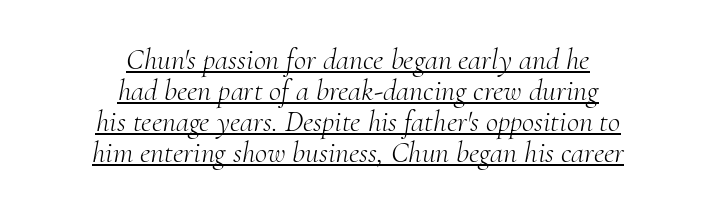
Q: Is the text bold? A: No.
Q: Is the text italic (slanted)? A: Yes, it leans right by about 10 degrees.
Q: Is the typeface a serif or a sans-serif typeface? A: Serif.
Q: Is the text underlined? A: Yes.
Q: How is the paragraph aligned? A: Centered.
Q: Is the spacing between letters normal or unusually wide? A: Normal.
Q: Is the spacing between lines tight, normal or loose? A: Tight.
Q: Width (condensed, normal, or wide)? A: Normal.
Q: Stroke contrast? A: Medium.
Q: x-height? A: Small.
Q: Monospaced? A: No.
